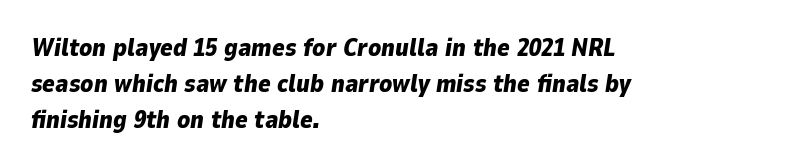
The image shows 24 px bold type, italic (leaning right); set left-aligned, normal line spacing (1.49x), normal letter spacing, not underlined.
